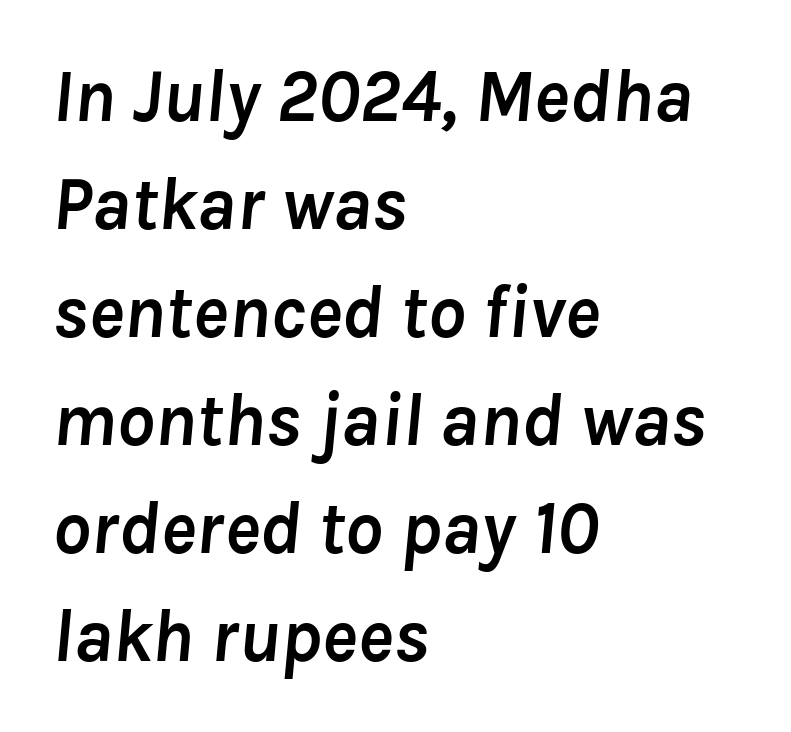
Q: Is the text bold? A: Yes.
Q: Is the text italic (slanted)? A: Yes, it leans right by about 8 degrees.
Q: Is the text underlined? A: No.
Q: How is the paragraph aligned? A: Left-aligned.
Q: Is the spacing between letters normal or unusually wide? A: Normal.
Q: Is the spacing between lines tight, normal or loose? A: Normal.
Q: Width (condensed, normal, or wide)? A: Normal.
Q: Stroke contrast? A: Low.
Q: x-height? A: Medium.
Q: Monospaced? A: No.
